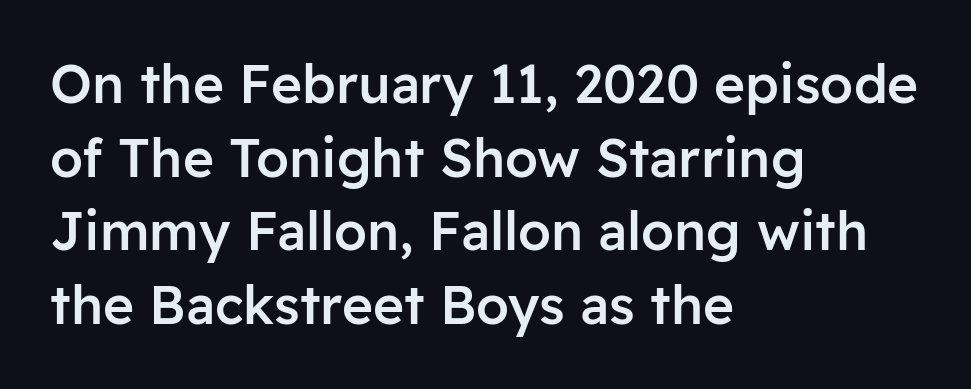
{"serif": "no", "italic": "no", "bold": "semi", "weight": "semibold", "width": "normal", "stroke_contrast": "low", "x_height": "medium", "monospaced": "no", "underline": "no", "align": "left", "line_spacing": "normal", "line_spacing_ratio": 1.39, "letter_spacing": "normal", "letter_spacing_em": 0.0, "glyph_px": 53}
